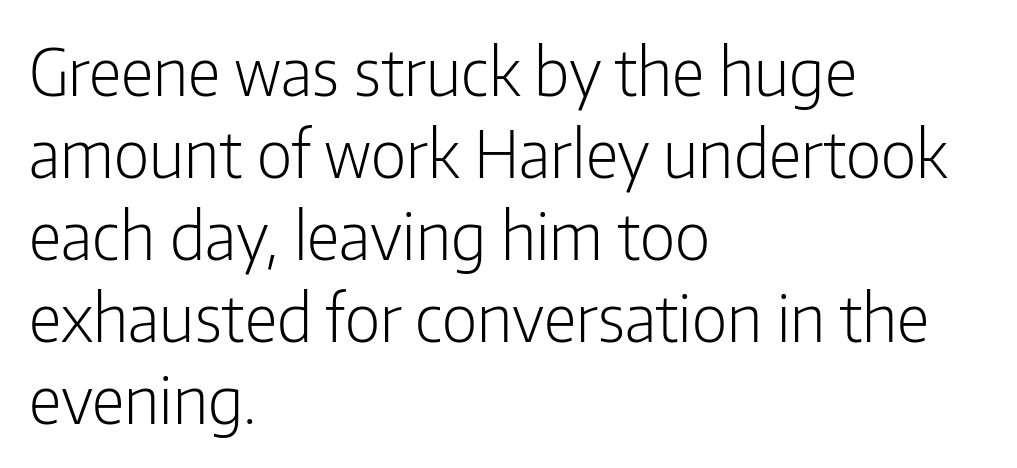
The image shows 65 px light, condensed sans-serif type, upright; set left-aligned, normal line spacing (1.26x), normal letter spacing, not underlined; low stroke contrast and a medium x-height.
